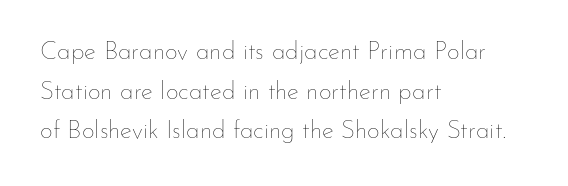
{"italic": "no", "bold": "no", "underline": "no", "align": "left", "line_spacing": "normal", "line_spacing_ratio": 1.59, "letter_spacing": "normal", "letter_spacing_em": 0.0, "glyph_px": 25}
